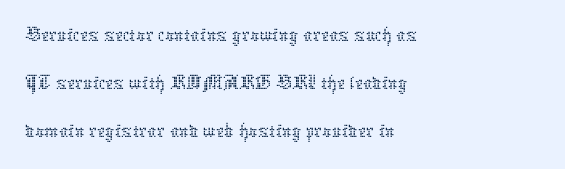
Q: Is the text bold? A: No.
Q: Is the text italic (slanted)? A: No, it is upright.
Q: Is the text underlined? A: No.
Q: How is the paragraph aligned? A: Left-aligned.
Q: Is the spacing between letters normal or unusually wide? A: Normal.
Q: Is the spacing between lines tight, normal or loose? A: Tight.
Q: Width (condensed, normal, or wide)? A: Normal.
Q: Stroke contrast? A: Low.
Q: x-height? A: Medium.
Q: Monospaced? A: No.
